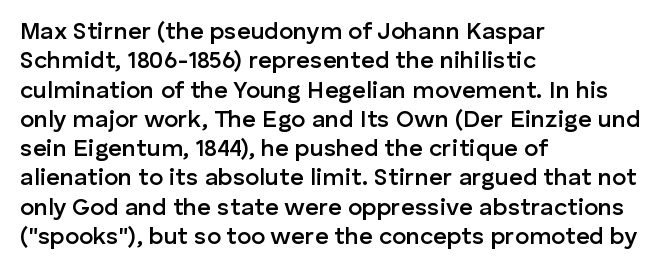
{"italic": "no", "bold": "semi", "underline": "no", "align": "left", "line_spacing_ratio": 1.22, "letter_spacing": "normal", "letter_spacing_em": 0.0, "glyph_px": 24}
